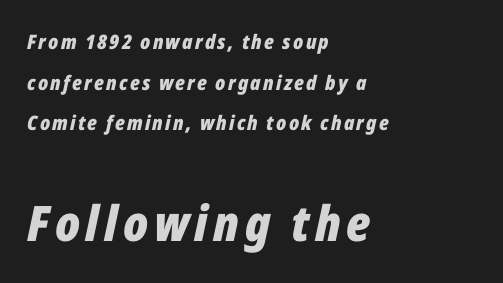
The image shows 49 px bold, condensed type, italic (leaning right); set left-aligned, loose line spacing (2.03x), not underlined; the second (bottom) block is 2.45x larger; low stroke contrast and a medium x-height.
